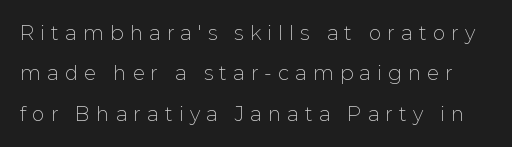
Q: Is the text bold? A: No.
Q: Is the text italic (slanted)? A: No, it is upright.
Q: Is the text underlined? A: No.
Q: Is the spacing between letters normal or unusually wide? A: Unusually wide.
Q: Is the spacing between lines tight, normal or loose? A: Loose.
